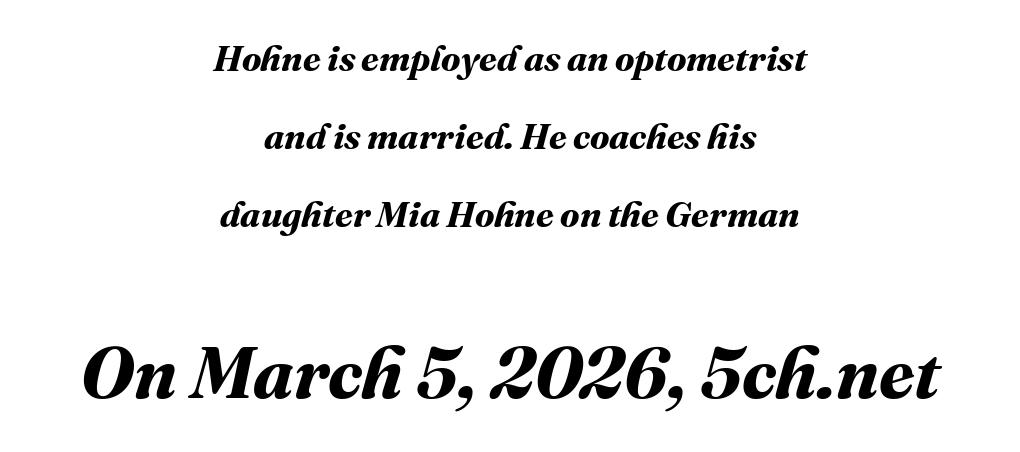
{"bold": "yes", "weight": "bold", "width": "normal", "stroke_contrast": "medium", "x_height": "medium", "monospaced": "no", "underline": "no", "align": "center", "line_spacing": "loose", "line_spacing_ratio": 2.17, "letter_spacing": "normal", "letter_spacing_em": 0.0, "larger_block": "second", "size_ratio": 2.0, "glyph_px": 72}
